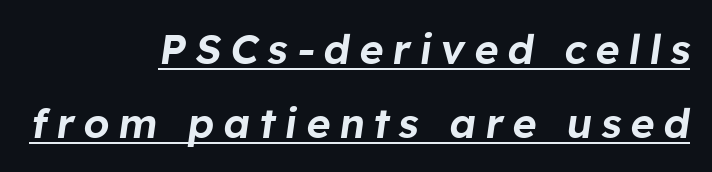
{"italic": "yes", "lean": "right", "slant_degrees": 8, "width": "normal", "stroke_contrast": "low", "x_height": "medium", "monospaced": "no", "underline": "yes", "align": "right", "line_spacing_ratio": 1.8, "letter_spacing": "wide", "letter_spacing_em": 0.22, "glyph_px": 41}
